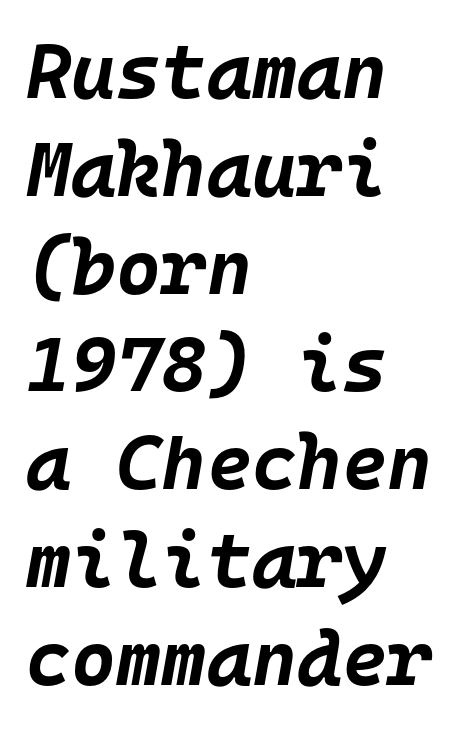
The image shows 77 px bold type, italic (leaning right), monospaced; set left-aligned, normal line spacing (1.27x), normal letter spacing, not underlined; low stroke contrast and a large x-height.
